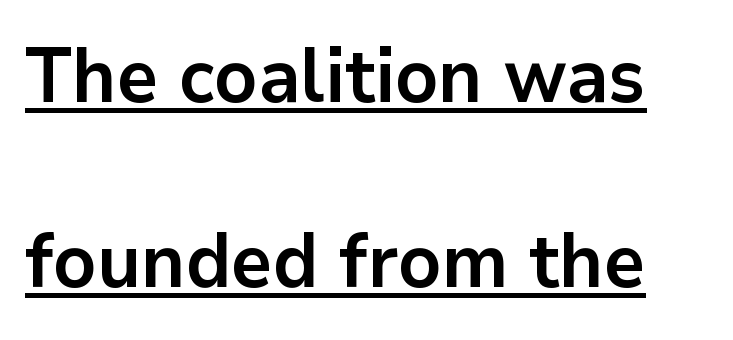
{"serif": "no", "italic": "no", "bold": "yes", "weight": "bold", "width": "normal", "stroke_contrast": "low", "x_height": "medium", "monospaced": "no", "underline": "yes", "line_spacing": "loose", "line_spacing_ratio": 2.44, "letter_spacing": "normal", "letter_spacing_em": 0.0, "glyph_px": 76}
